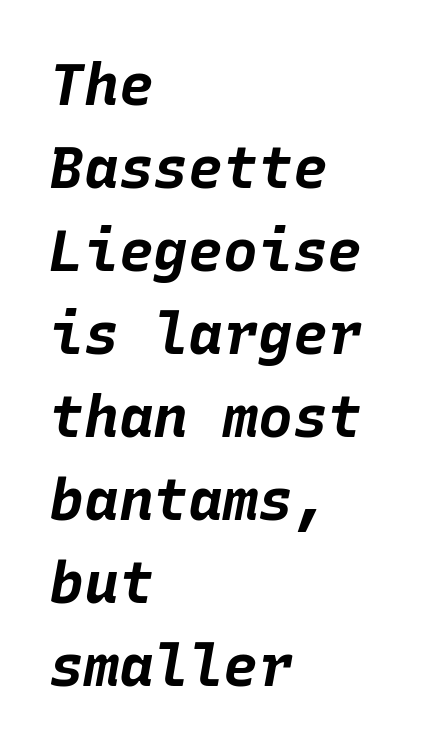
{"italic": "yes", "lean": "right", "slant_degrees": 10, "bold": "yes", "weight": "bold", "width": "normal", "stroke_contrast": "low", "x_height": "large", "monospaced": "yes", "underline": "no", "align": "left", "line_spacing": "normal", "line_spacing_ratio": 1.43, "letter_spacing": "normal", "letter_spacing_em": 0.0, "glyph_px": 58}
